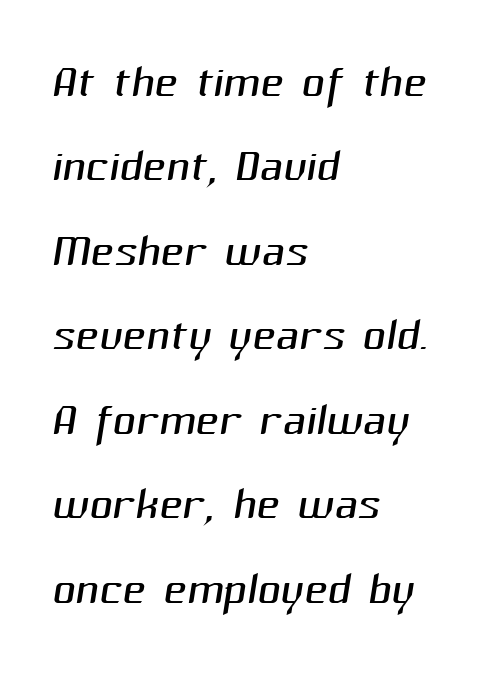
Q: Is the text bold? A: No.
Q: Is the typeface a serif or a sans-serif typeface? A: Sans-serif.
Q: Is the text underlined? A: No.
Q: How is the paragraph aligned? A: Left-aligned.
Q: Is the spacing between letters normal or unusually wide? A: Normal.
Q: Is the spacing between lines tight, normal or loose? A: Normal.
Q: Width (condensed, normal, or wide)? A: Normal.
Q: Stroke contrast? A: Medium.
Q: x-height? A: Medium.
Q: Monospaced? A: No.
